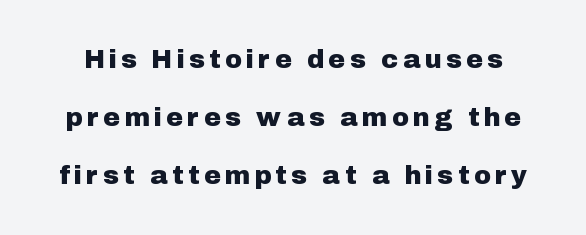
Posture: upright roman. This sample trades compactness for vertical openness between lines. You could only call the tracking loose — the letters float apart. Any mark beneath the type? The region is blank.
